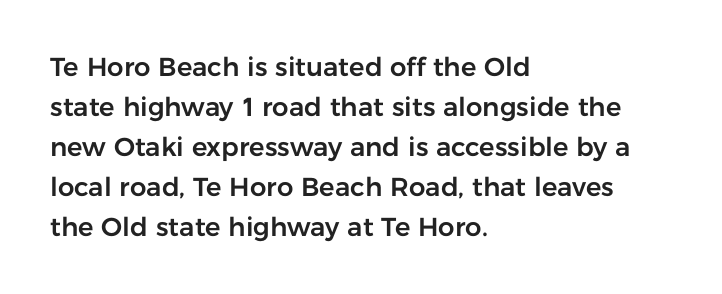
Q: Is the text italic (slanted)? A: No, it is upright.
Q: Is the text underlined? A: No.
Q: How is the paragraph aligned? A: Left-aligned.
Q: Is the spacing between letters normal or unusually wide? A: Normal.
Q: Is the spacing between lines tight, normal or loose? A: Normal.
